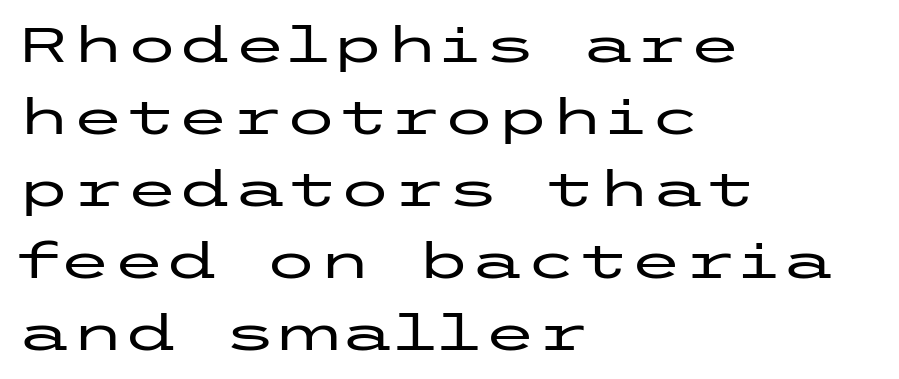
{"serif": "no", "italic": "no", "width": "wide", "stroke_contrast": "low", "x_height": "medium", "underline": "no", "align": "left", "line_spacing": "normal", "line_spacing_ratio": 1.47, "letter_spacing": "normal", "letter_spacing_em": 0.0, "glyph_px": 49}
